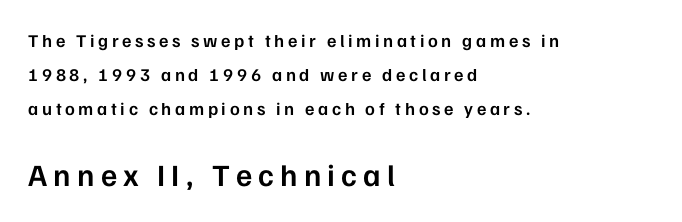
Q: Is the text bold? A: Semi-bold.
Q: Is the text italic (slanted)? A: No, it is upright.
Q: Is the typeface a serif or a sans-serif typeface? A: Sans-serif.
Q: Is the text underlined? A: No.
Q: How is the paragraph aligned? A: Left-aligned.
Q: Is the spacing between letters normal or unusually wide? A: Unusually wide.
Q: Which block of text is set in a larger size, the first (top) or the second (bottom)? A: The second (bottom) one.
Q: Width (condensed, normal, or wide)? A: Normal.
Q: Stroke contrast? A: Low.
Q: x-height? A: Medium.
Q: Monospaced? A: No.
